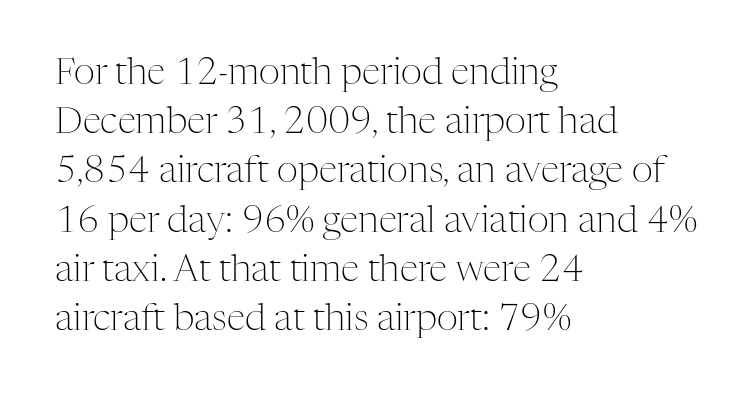
Q: Is the text bold? A: No.
Q: Is the text italic (slanted)? A: No, it is upright.
Q: Is the typeface a serif or a sans-serif typeface? A: Serif.
Q: Is the text underlined? A: No.
Q: How is the paragraph aligned? A: Left-aligned.
Q: Is the spacing between letters normal or unusually wide? A: Normal.
Q: Is the spacing between lines tight, normal or loose? A: Normal.
Q: Width (condensed, normal, or wide)? A: Normal.
Q: Stroke contrast? A: Medium.
Q: x-height? A: Medium.
Q: Monospaced? A: No.
